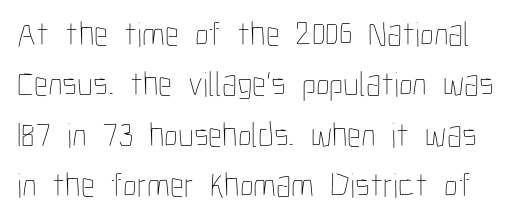
Is the stroke heavy? The answer is a plain regular-or-lighter. Letters rest on an invisible, unmarked baseline. Character widths vary here, with narrow letters taking less room than wide ones. Notice how descenders clear the ascenders below comfortably — that's standard leading. Glyph-to-glyph distance matches everyday printed text.
